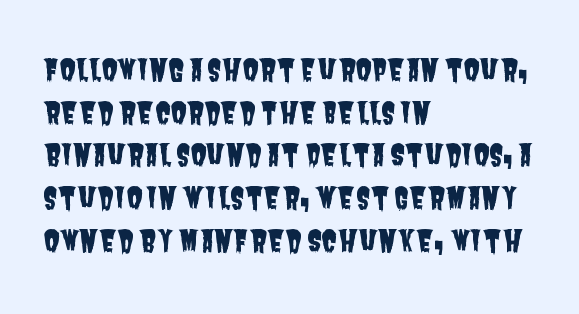
{"serif": "no", "width": "condensed", "stroke_contrast": "low", "x_height": "large", "monospaced": "no", "underline": "no", "align": "left", "line_spacing": "normal", "line_spacing_ratio": 1.47, "letter_spacing": "normal", "letter_spacing_em": 0.0, "glyph_px": 29}
